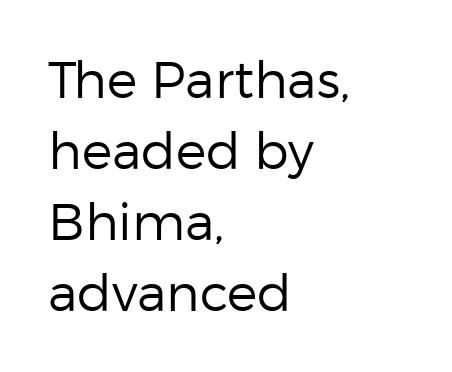
The image shows 51 px regular-weight sans-serif type, upright; set left-aligned, normal line spacing (1.39x), normal letter spacing, not underlined; low stroke contrast and a medium x-height.
